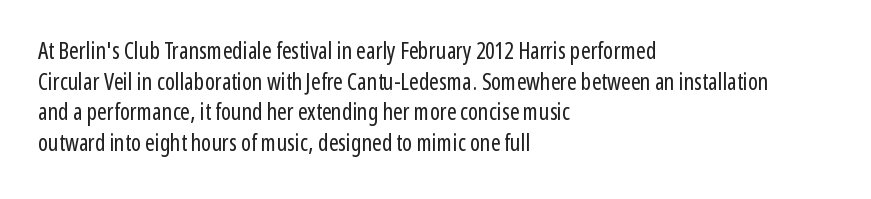
{"italic": "no", "bold": "no", "underline": "no", "align": "left", "line_spacing": "normal", "line_spacing_ratio": 1.33, "letter_spacing": "normal", "letter_spacing_em": 0.0, "glyph_px": 23}
